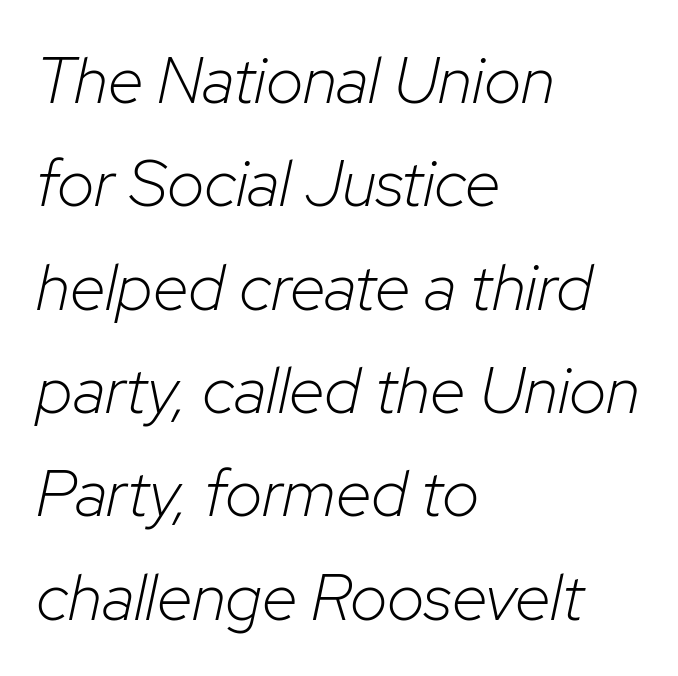
The image shows 65 px light type, italic (leaning right); set left-aligned, normal line spacing (1.59x), normal letter spacing, not underlined; low stroke contrast and a medium x-height.
